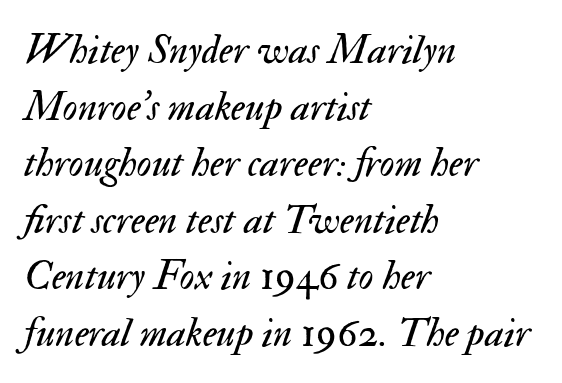
Think of a printed novel: that variable character pitch is what you see here. What stands out about the letter spacing? Nothing — it is the standard amount. Underline: absent. Each line starts at the same left margin while the right side varies. Slanted lettering throughout. The face looks like a standard text weight, possibly lighter.
